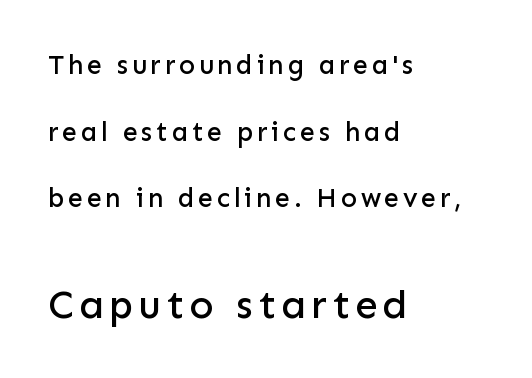
Q: Is the text italic (slanted)? A: No, it is upright.
Q: Is the typeface a serif or a sans-serif typeface? A: Sans-serif.
Q: Is the text underlined? A: No.
Q: How is the paragraph aligned? A: Left-aligned.
Q: Is the spacing between lines tight, normal or loose? A: Loose.
Q: Which block of text is set in a larger size, the first (top) or the second (bottom)? A: The second (bottom) one.
Q: Width (condensed, normal, or wide)? A: Normal.
Q: Stroke contrast? A: Low.
Q: x-height? A: Medium.
Q: Monospaced? A: No.
